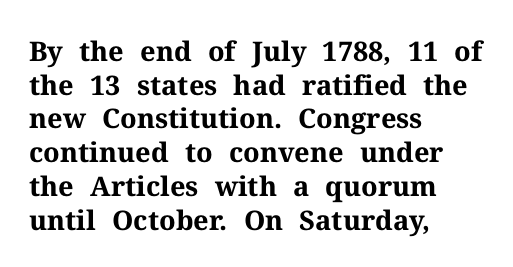
Q: Is the text bold? A: Yes.
Q: Is the text italic (slanted)? A: No, it is upright.
Q: Is the text underlined? A: No.
Q: How is the paragraph aligned? A: Left-aligned.
Q: Is the spacing between letters normal or unusually wide? A: Normal.
Q: Is the spacing between lines tight, normal or loose? A: Normal.
